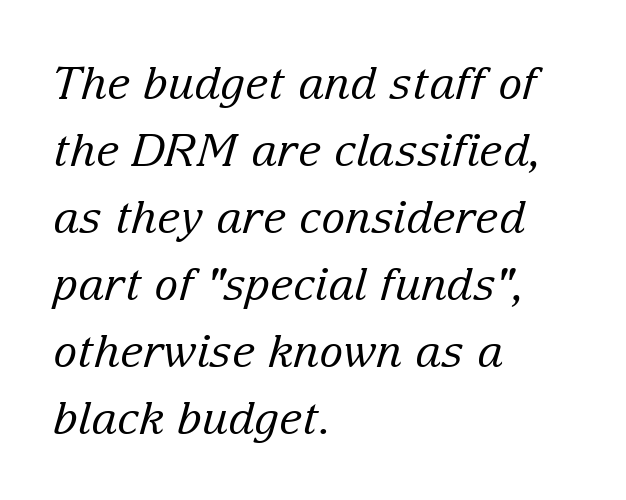
Old-style or modern, the face here clearly has serifs. All the whitespace from short lines collects on the right. Is this a fixed-width face? No — the glyphs have proportional, varying widths. The letters sit at their default tracking, neither squeezed nor spread. Decoration check: the copy has no underline.
